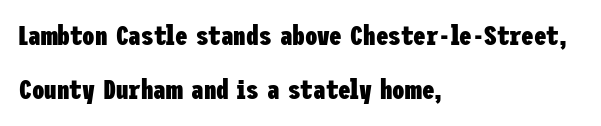
The image shows 28 px heavy, condensed sans-serif type, upright; set left-aligned, loose line spacing (1.93x), normal letter spacing, not underlined; low stroke contrast and a medium x-height.
